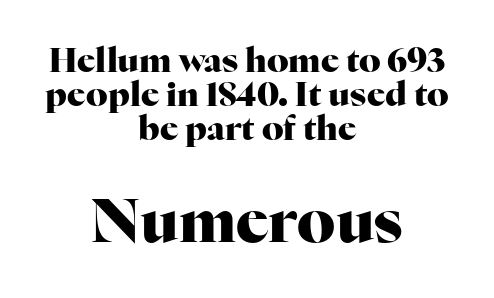
The image shows 60 px heavy serif type, upright; set centered, tight line spacing (1.0x), normal letter spacing, not underlined; the second (bottom) block is 1.76x larger; high stroke contrast and a medium x-height.
